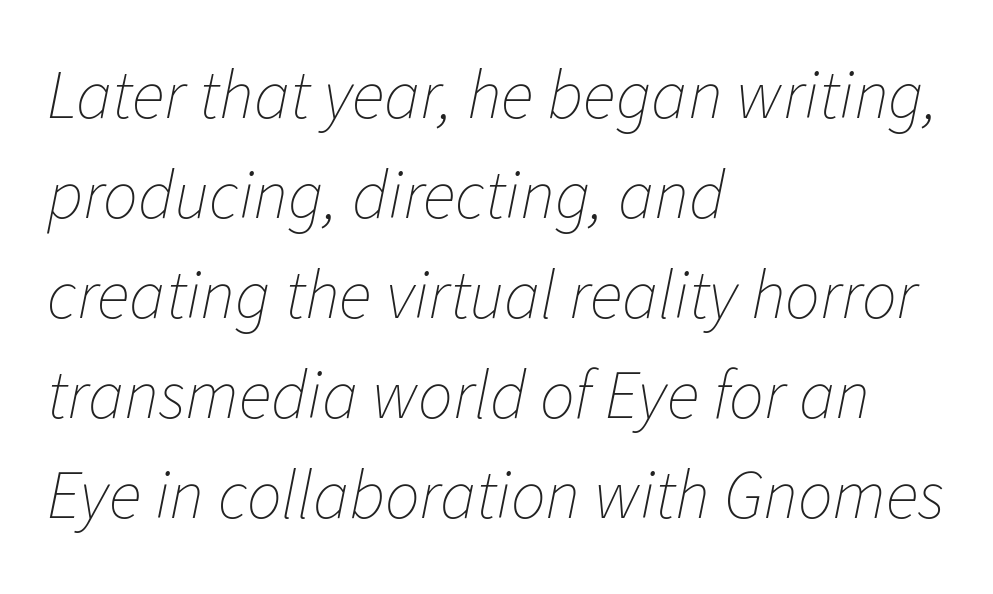
Q: Is the text bold? A: No.
Q: Is the text italic (slanted)? A: Yes, it leans right by about 11 degrees.
Q: Is the text underlined? A: No.
Q: How is the paragraph aligned? A: Left-aligned.
Q: Is the spacing between letters normal or unusually wide? A: Normal.
Q: Is the spacing between lines tight, normal or loose? A: Normal.
Q: Width (condensed, normal, or wide)? A: Normal.
Q: Stroke contrast? A: Low.
Q: x-height? A: Medium.
Q: Monospaced? A: No.
